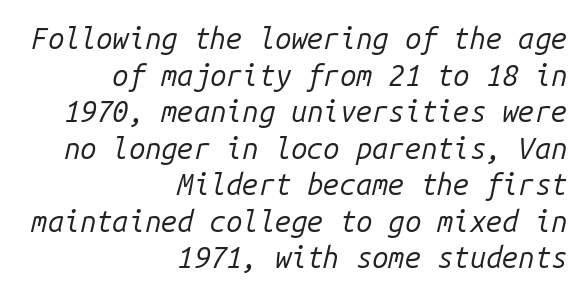
{"italic": "yes", "lean": "right", "slant_degrees": 14, "bold": "no", "weight": "regular", "width": "normal", "stroke_contrast": "low", "x_height": "medium", "monospaced": "yes", "underline": "no", "align": "right", "line_spacing": "normal", "line_spacing_ratio": 1.26, "letter_spacing": "normal", "letter_spacing_em": 0.0, "glyph_px": 29}
